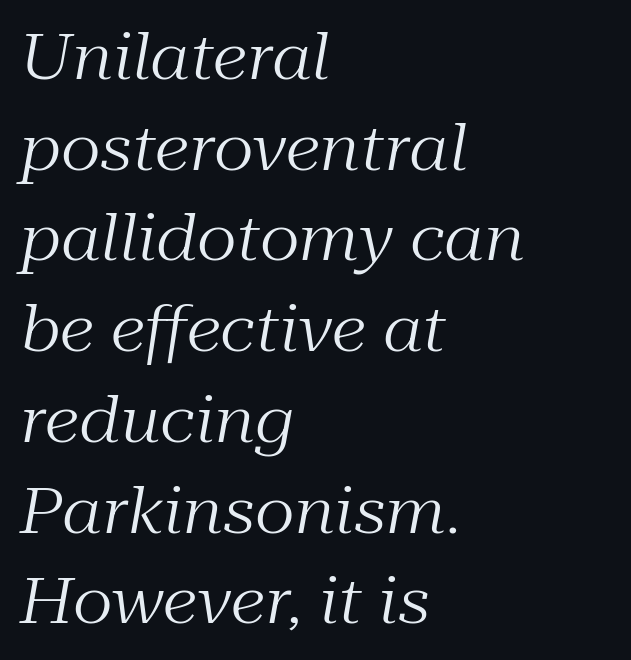
Is there much room between lines? A standard amount, neither cramped nor airy. Stroke terminals: seriffed. The typesetting does not lean heavy: it is not bold. Horizontally, the lines are justified to the leading edge only. A typesetter would call this proportional, since set widths differ per character. The glyphs are unaccompanied by any horizontal stroke below them.
